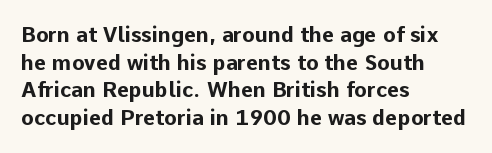
Q: Is the text bold? A: Yes.
Q: Is the text italic (slanted)? A: No, it is upright.
Q: Is the text underlined? A: No.
Q: How is the paragraph aligned? A: Left-aligned.
Q: Is the spacing between letters normal or unusually wide? A: Normal.
Q: Is the spacing between lines tight, normal or loose? A: Normal.
